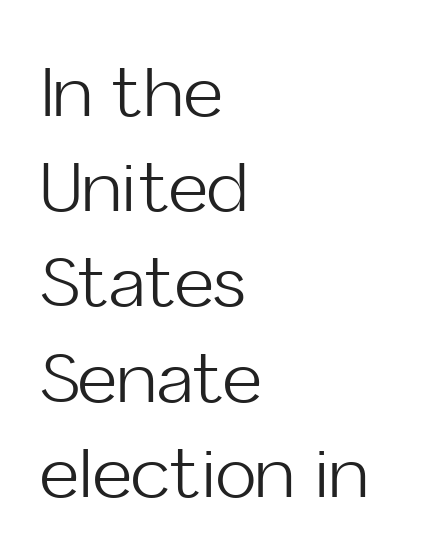
The image shows 68 px light sans-serif type, upright; set left-aligned, normal line spacing (1.4x), normal letter spacing, not underlined; low stroke contrast and a medium x-height.
